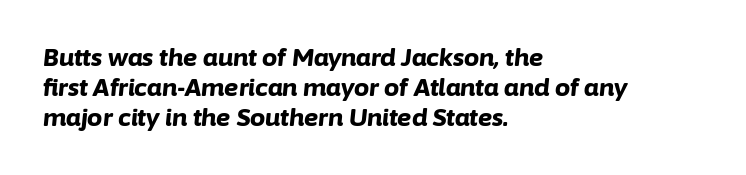
The image shows 24 px bold type, italic (leaning right); set left-aligned, line spacing 1.24x, normal letter spacing, not underlined.
